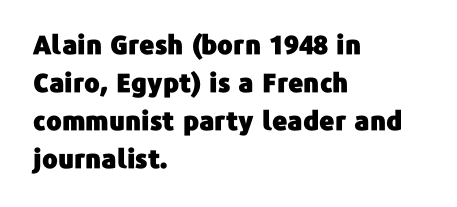
The image shows 26 px text type, upright; set left-aligned, normal line spacing (1.46x), normal letter spacing, not underlined.
